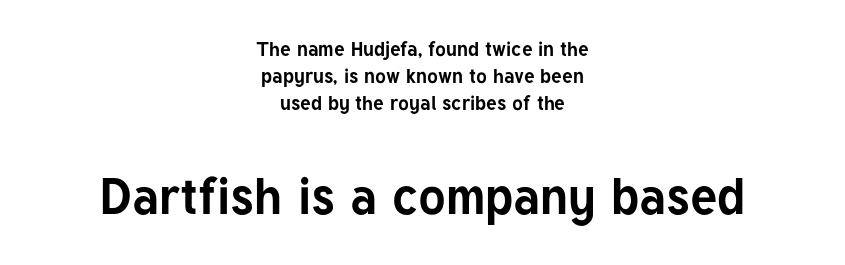
The line-height multiplier appears to be the usual default. The passage shown is emphatically bold. Visually, the bottom section dominates because its glyphs are scaled up. The space directly below the letters is spotless.
